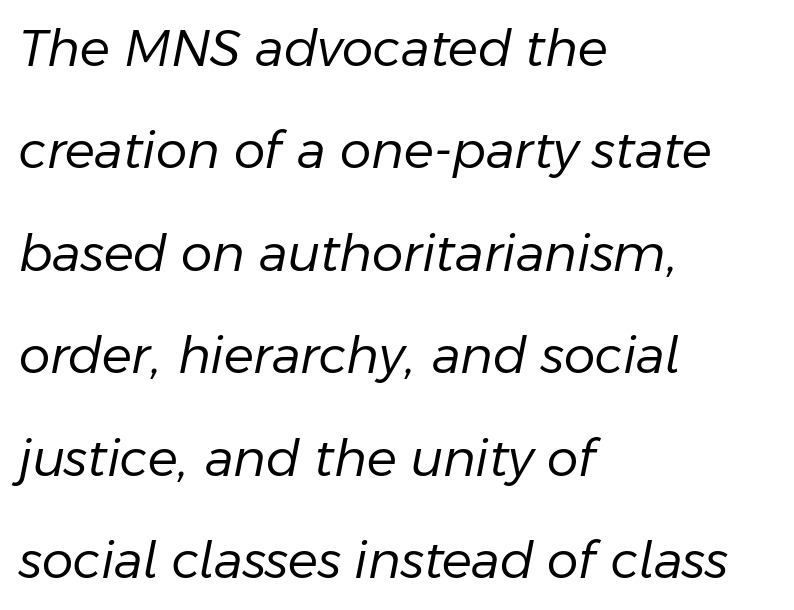
The image shows 50 px regular-weight type, italic (leaning right); set left-aligned, loose line spacing (2.05x), normal letter spacing, not underlined; low stroke contrast and a medium x-height.
